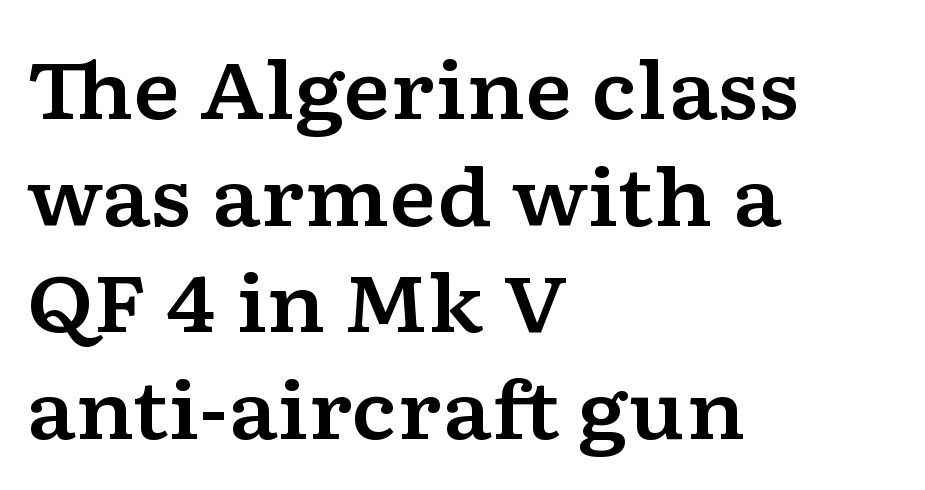
{"serif": "yes", "italic": "no", "width": "wide", "stroke_contrast": "low", "x_height": "medium", "monospaced": "no", "underline": "no", "align": "left", "line_spacing": "normal", "line_spacing_ratio": 1.35, "letter_spacing": "normal", "letter_spacing_em": 0.0, "glyph_px": 79}
